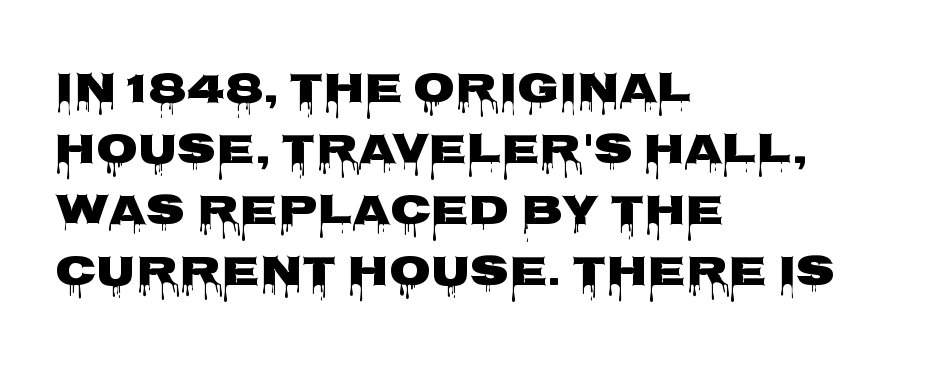
The image shows 43 px wide sans-serif type, upright; set left-aligned, normal line spacing (1.42x), normal letter spacing, not underlined; low stroke contrast and a large x-height.
